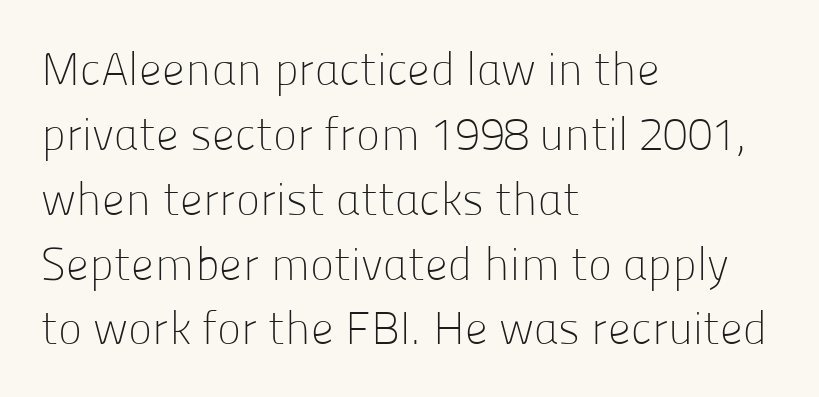
{"serif": "no", "italic": "no", "bold": "no", "weight": "light", "width": "normal", "stroke_contrast": "low", "x_height": "medium", "monospaced": "no", "underline": "no", "align": "left", "line_spacing": "normal", "line_spacing_ratio": 1.41, "letter_spacing": "normal", "letter_spacing_em": 0.0, "glyph_px": 46}
